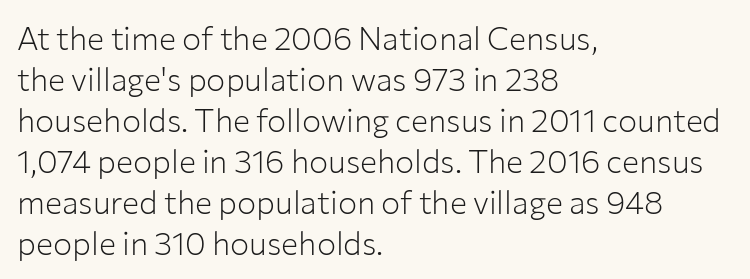
Q: Is the text bold? A: No.
Q: Is the text italic (slanted)? A: No, it is upright.
Q: Is the typeface a serif or a sans-serif typeface? A: Sans-serif.
Q: Is the text underlined? A: No.
Q: How is the paragraph aligned? A: Left-aligned.
Q: Is the spacing between letters normal or unusually wide? A: Normal.
Q: Is the spacing between lines tight, normal or loose? A: Normal.
Q: Width (condensed, normal, or wide)? A: Normal.
Q: Stroke contrast? A: Low.
Q: x-height? A: Medium.
Q: Monospaced? A: No.
